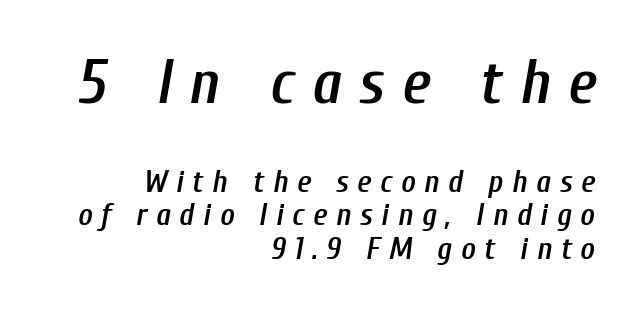
The image shows 62 px semibold, condensed type, italic (leaning right); set right-aligned, tight line spacing (1.08x), unusually wide letter spacing (+0.28 em), not underlined; the first (top) block is 2.0x larger; low stroke contrast and a medium x-height.
